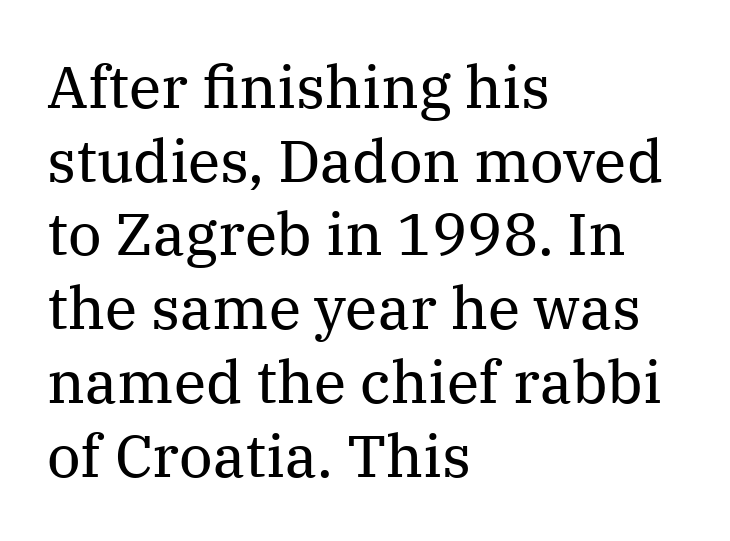
Q: Is the text bold? A: No.
Q: Is the text italic (slanted)? A: No, it is upright.
Q: Is the typeface a serif or a sans-serif typeface? A: Serif.
Q: Is the text underlined? A: No.
Q: How is the paragraph aligned? A: Left-aligned.
Q: Is the spacing between letters normal or unusually wide? A: Normal.
Q: Is the spacing between lines tight, normal or loose? A: Normal.
Q: Width (condensed, normal, or wide)? A: Normal.
Q: Stroke contrast? A: Medium.
Q: x-height? A: Medium.
Q: Monospaced? A: No.
